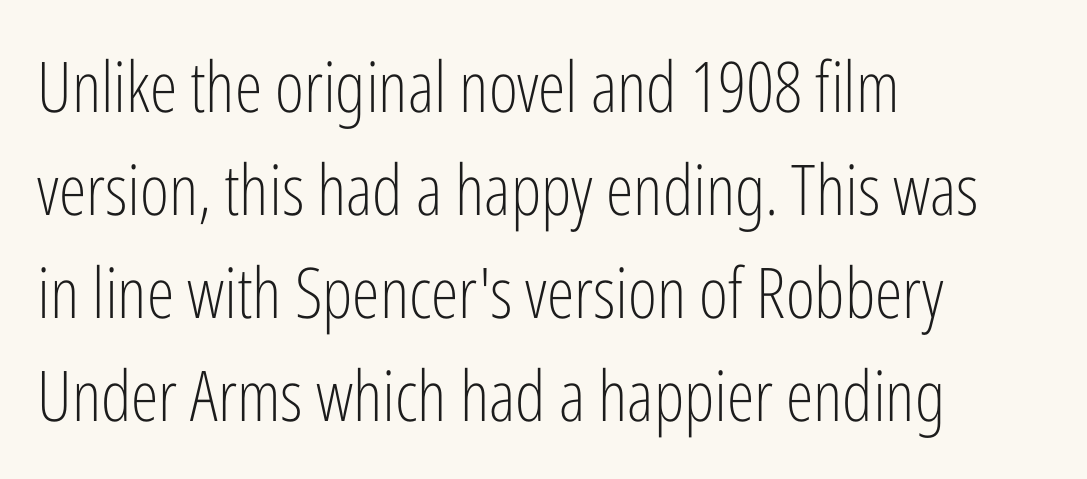
Horizontally, the lines are justified to the leading edge only. A clean baseline with only descenders dipping below it. The typesetting does not lean heavy: it is not bold. Posture: upright roman. Honestly, the letter spacing is just normal — you wouldn't notice it. The vertical gap from one line to the next is medium.
